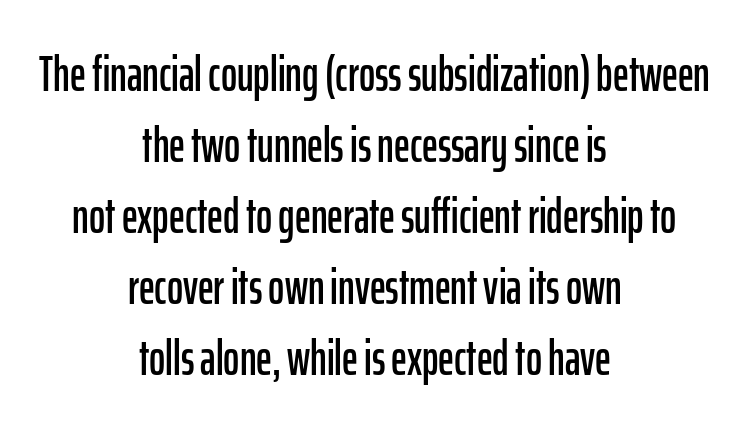
{"serif": "no", "italic": "no", "width": "condensed", "stroke_contrast": "low", "x_height": "medium", "monospaced": "no", "underline": "no", "align": "center", "line_spacing": "normal", "line_spacing_ratio": 1.45, "letter_spacing": "normal", "letter_spacing_em": 0.0, "glyph_px": 49}
